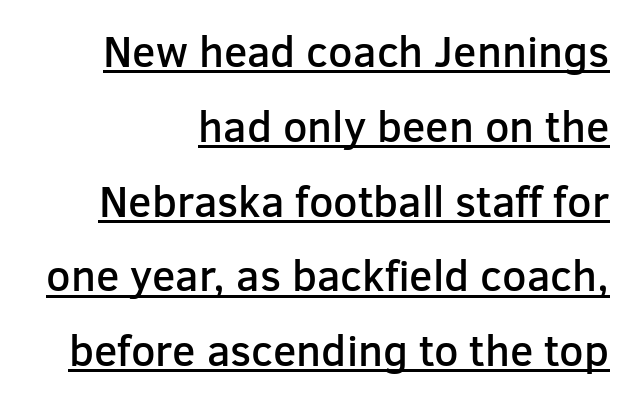
Q: Is the text bold? A: Semi-bold.
Q: Is the text italic (slanted)? A: No, it is upright.
Q: Is the typeface a serif or a sans-serif typeface? A: Sans-serif.
Q: Is the text underlined? A: Yes.
Q: How is the paragraph aligned? A: Right-aligned.
Q: Is the spacing between letters normal or unusually wide? A: Normal.
Q: Width (condensed, normal, or wide)? A: Normal.
Q: Stroke contrast? A: Low.
Q: x-height? A: Medium.
Q: Monospaced? A: No.
